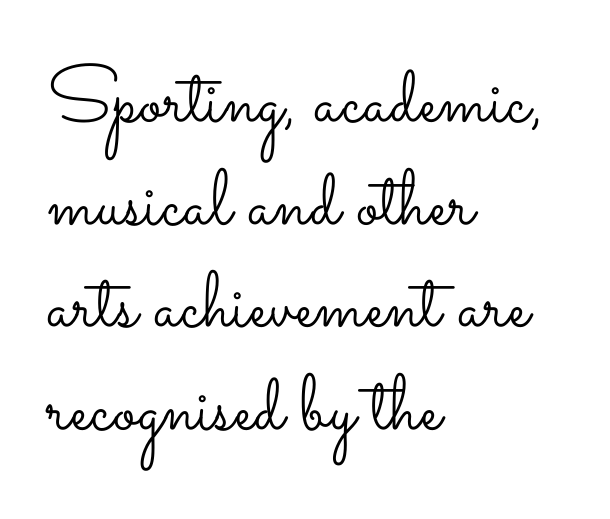
Think standard paragraph weight, or any step lighter than that. Spacing verdict: proportional, widths tailored to each character. Compared with typical body copy, the letter spacing here is the same. The passage is arranged the way most books set body copy — flush left. Each new line begins a customary step beneath the previous one.
